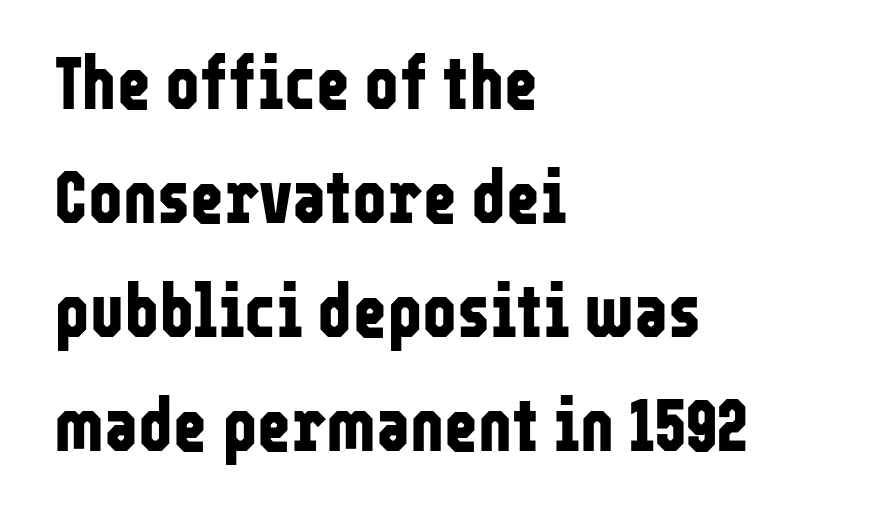
The image shows 73 px bold, condensed sans-serif type, upright; set left-aligned, normal line spacing (1.56x), normal letter spacing, not underlined; low stroke contrast and a medium x-height.
